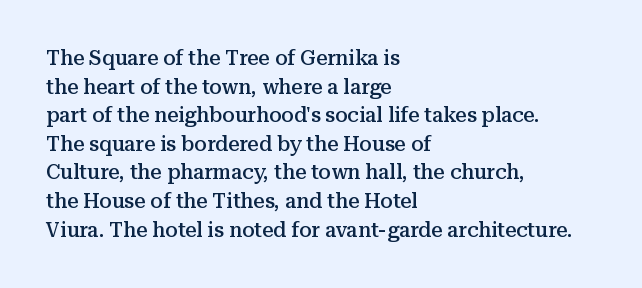
Q: Is the text bold? A: Semi-bold.
Q: Is the text italic (slanted)? A: No, it is upright.
Q: Is the text underlined? A: No.
Q: How is the paragraph aligned? A: Left-aligned.
Q: Is the spacing between letters normal or unusually wide? A: Normal.
Q: Is the spacing between lines tight, normal or loose? A: Normal.
